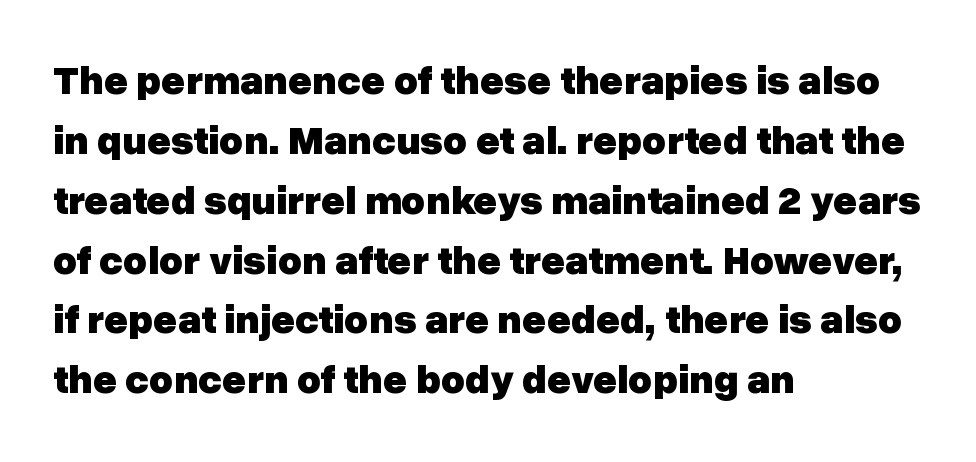
Unlike italic type, these characters show no tilt at all. Does the leading feel generous? No, just average. Glyph-to-glyph distance matches everyday printed text. Each letter keeps its own natural width here, so spacing adapts to shape. The type family on display is of the sans-serif kind. Left-aligned paragraph, ragged on the right.
